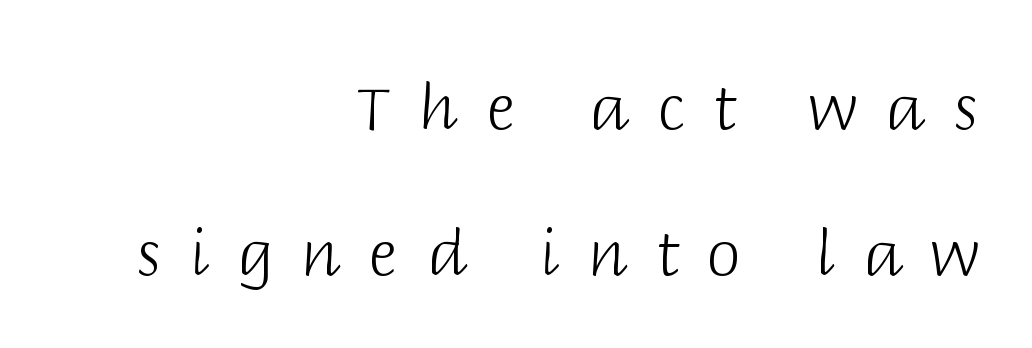
{"serif": "no", "italic": "no", "bold": "no", "weight": "light", "width": "normal", "stroke_contrast": "low", "x_height": "large", "monospaced": "no", "underline": "no", "align": "right", "line_spacing": "loose", "line_spacing_ratio": 2.35, "letter_spacing": "wide", "letter_spacing_em": 0.46, "glyph_px": 62}
